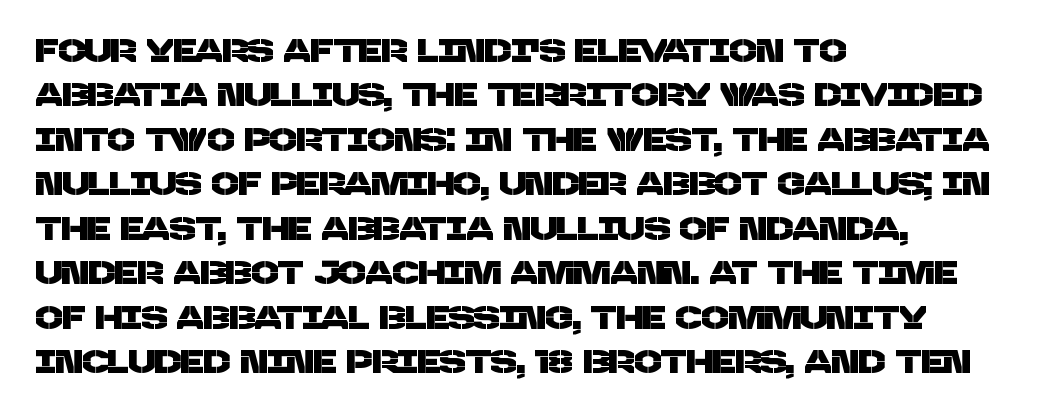
{"serif": "no", "width": "normal", "stroke_contrast": "low", "x_height": "large", "monospaced": "no", "underline": "no", "align": "left", "line_spacing": "normal", "line_spacing_ratio": 1.39, "letter_spacing": "normal", "letter_spacing_em": 0.0, "glyph_px": 32}
